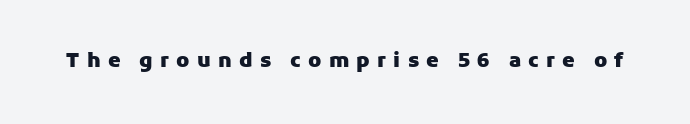
How are the letters spaced? Widely, with obvious added tracking. If you drew a line through each stem, it would be perfectly vertical. Thick stems and heavy bowls — unmistakably bold. Nobody drew a line under any word here.
